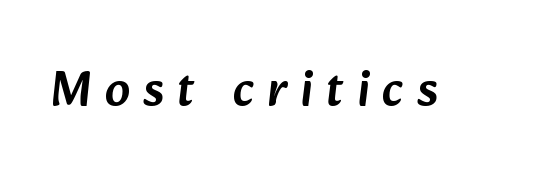
Each row of text sits above clean, open space. The characters display no serif detailing; their extremities are plain. These lines are rendered in a variable-pitch font. Glyph-to-glyph distance is far greater than everyday printed text.
